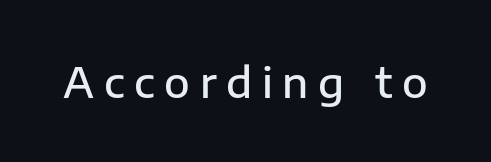
Q: Is the text bold? A: Semi-bold.
Q: Is the text italic (slanted)? A: No, it is upright.
Q: Is the typeface a serif or a sans-serif typeface? A: Sans-serif.
Q: Is the text underlined? A: No.
Q: Is the spacing between letters normal or unusually wide? A: Unusually wide.
Q: Width (condensed, normal, or wide)? A: Normal.
Q: Stroke contrast? A: Low.
Q: x-height? A: Medium.
Q: Monospaced? A: No.
